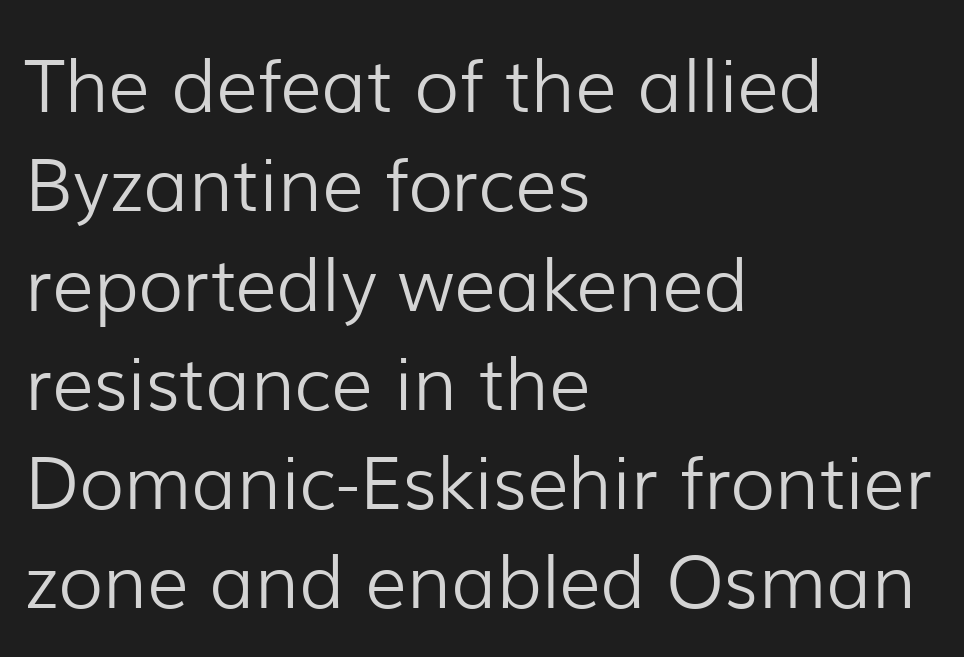
Classification — sans serif. Proportional: the letters do not fall into vertical columns. Nope, not italic — everything's standing straight. Descender tails drop into unmarked territory.
